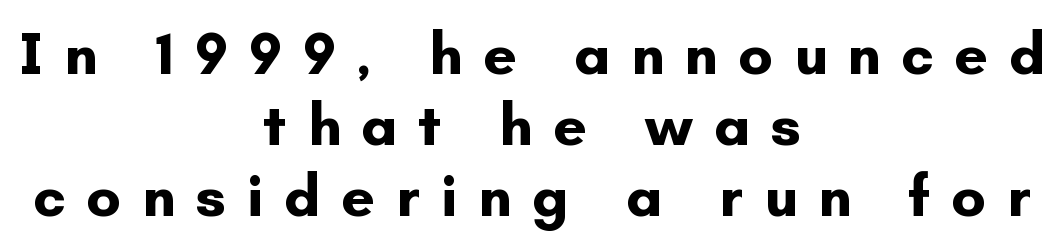
What stands out about the letter spacing? Its width — letters are far apart. Think of a printed novel: that variable character pitch is what you see here. Lines of text with bare space underneath. Its strokes are broad and dark, the hallmark of bold type. A roman cut, with each character standing at attention. Both edges are ragged and mirror each other, which tells us the setting is centered.
